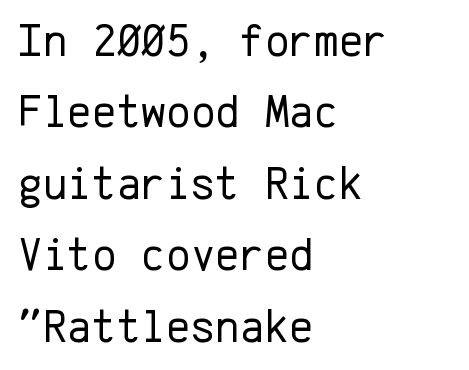
Q: Is the text bold? A: No.
Q: Is the text italic (slanted)? A: No, it is upright.
Q: Is the typeface a serif or a sans-serif typeface? A: Sans-serif.
Q: Is the text underlined? A: No.
Q: How is the paragraph aligned? A: Left-aligned.
Q: Is the spacing between letters normal or unusually wide? A: Normal.
Q: Is the spacing between lines tight, normal or loose? A: Normal.
Q: Width (condensed, normal, or wide)? A: Normal.
Q: Stroke contrast? A: Low.
Q: x-height? A: Medium.
Q: Monospaced? A: Yes.
